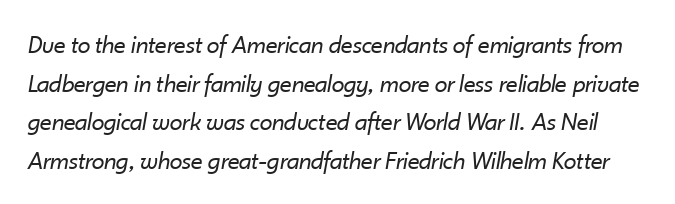
{"italic": "yes", "lean": "right", "slant_degrees": 10, "bold": "no", "underline": "no", "line_spacing": "normal", "line_spacing_ratio": 1.49, "letter_spacing": "normal", "letter_spacing_em": 0.0, "glyph_px": 26}
